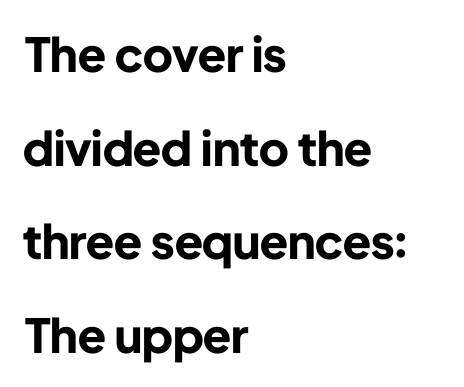
Q: Is the text bold? A: Yes.
Q: Is the text italic (slanted)? A: No, it is upright.
Q: Is the typeface a serif or a sans-serif typeface? A: Sans-serif.
Q: Is the text underlined? A: No.
Q: How is the paragraph aligned? A: Left-aligned.
Q: Is the spacing between letters normal or unusually wide? A: Normal.
Q: Is the spacing between lines tight, normal or loose? A: Loose.
Q: Width (condensed, normal, or wide)? A: Normal.
Q: Stroke contrast? A: Low.
Q: x-height? A: Medium.
Q: Monospaced? A: No.
